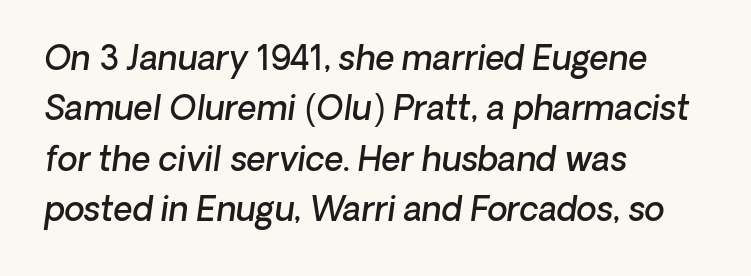
Grotesque or geometric, the face here clearly has no serifs. Words appear dense and cohesive because spacing is normal. Successive baselines arrive at the customary interval. Firm but not heavy-handed strokes: this text is semibold.
